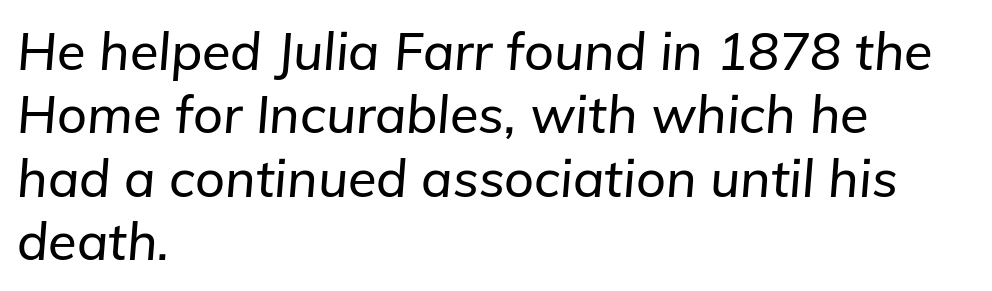
Q: Is the text italic (slanted)? A: Yes, it leans right by about 5 degrees.
Q: Is the text underlined? A: No.
Q: How is the paragraph aligned? A: Left-aligned.
Q: Is the spacing between letters normal or unusually wide? A: Normal.
Q: Width (condensed, normal, or wide)? A: Normal.
Q: Stroke contrast? A: Low.
Q: x-height? A: Medium.
Q: Monospaced? A: No.
